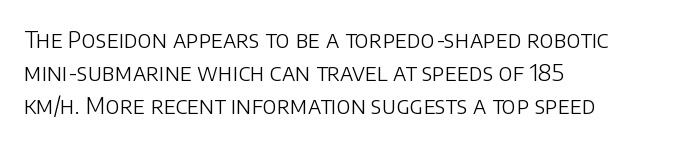
Honestly, the row spacing looks completely unremarkable. Caption: face not bold, strokes unweighted. Posture: vertical. This rendering features lettering with no underline. The setting favours the left margin, as ordinary paragraphs usually do.
